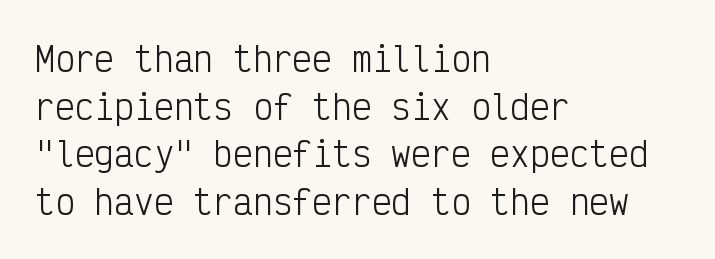
Q: Is the text bold? A: No.
Q: Is the text italic (slanted)? A: No, it is upright.
Q: Is the typeface a serif or a sans-serif typeface? A: Sans-serif.
Q: Is the text underlined? A: No.
Q: How is the paragraph aligned? A: Left-aligned.
Q: Is the spacing between letters normal or unusually wide? A: Normal.
Q: Is the spacing between lines tight, normal or loose? A: Normal.
Q: Width (condensed, normal, or wide)? A: Condensed.
Q: Stroke contrast? A: Low.
Q: x-height? A: Medium.
Q: Monospaced? A: Yes.
